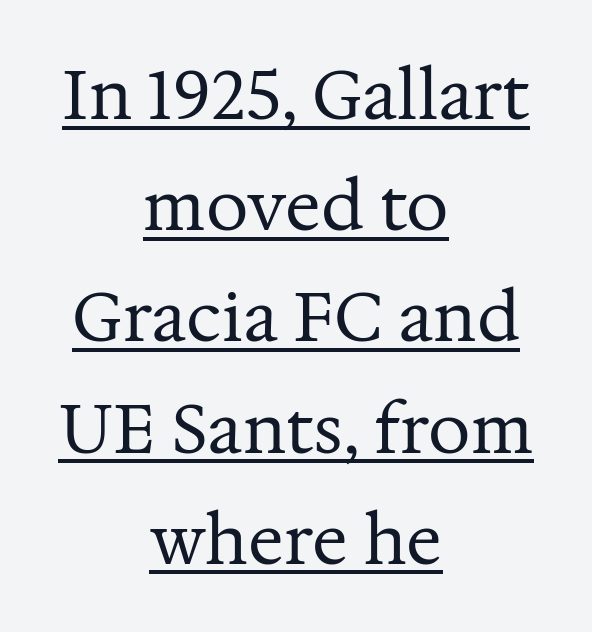
The image shows 67 px regular-weight serif type, upright; set centered, normal line spacing (1.66x), normal letter spacing, underlined; medium stroke contrast and a medium x-height.
